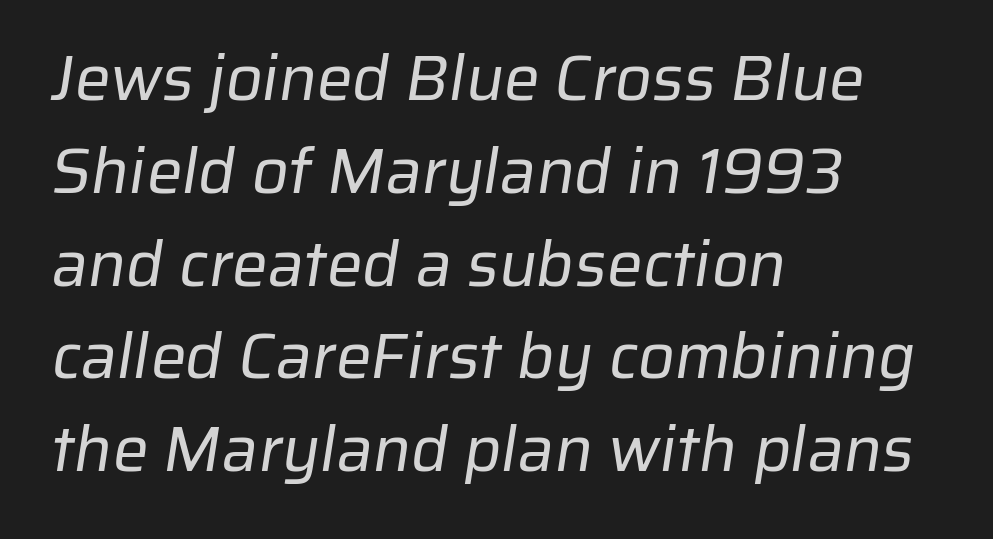
{"serif": "no", "bold": "no", "weight": "regular", "width": "normal", "stroke_contrast": "low", "x_height": "medium", "monospaced": "no", "underline": "no", "align": "left", "line_spacing": "normal", "line_spacing_ratio": 1.45, "letter_spacing": "normal", "letter_spacing_em": 0.0, "glyph_px": 64}
